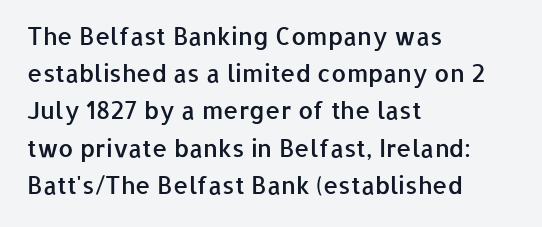
{"italic": "no", "bold": "semi", "underline": "no", "align": "left", "line_spacing": "normal", "line_spacing_ratio": 1.55, "letter_spacing": "normal", "letter_spacing_em": 0.0, "glyph_px": 24}
